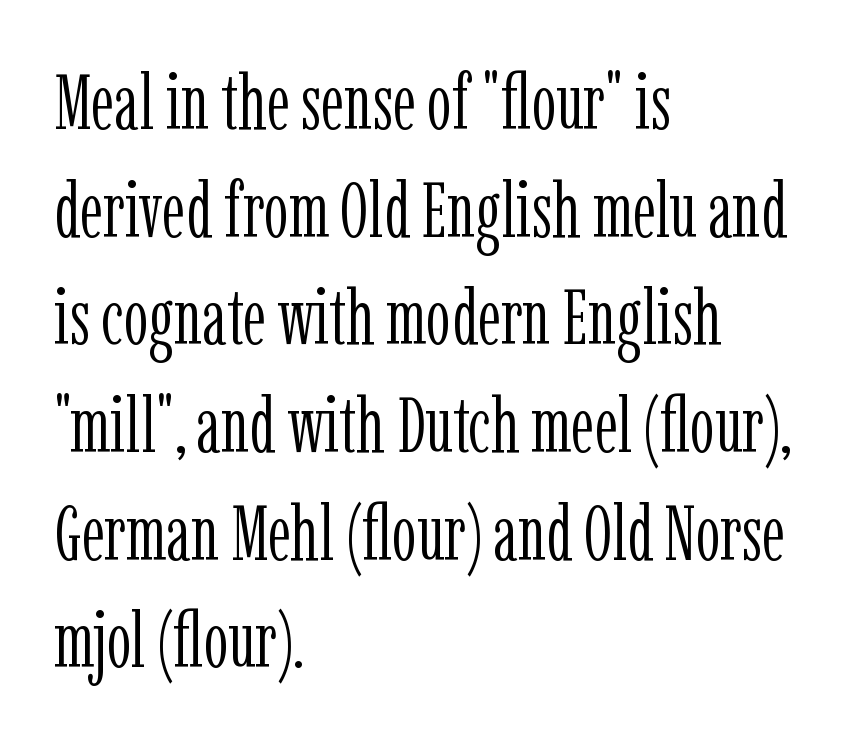
The image shows 78 px light, condensed serif type, upright; set left-aligned, normal line spacing (1.38x), normal letter spacing, not underlined; low stroke contrast and a medium x-height.
